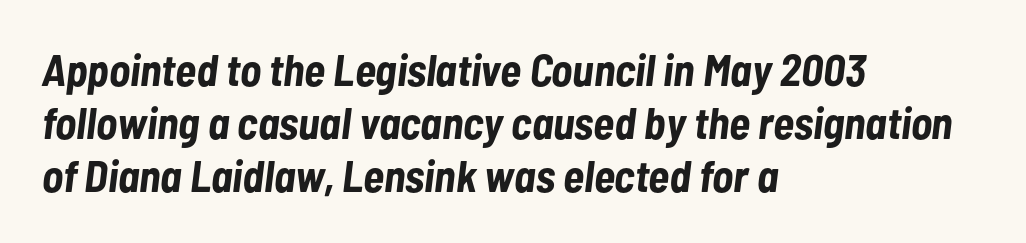
Q: Is the text bold? A: Yes.
Q: Is the text italic (slanted)? A: Yes, it leans right by about 7 degrees.
Q: Is the text underlined? A: No.
Q: How is the paragraph aligned? A: Left-aligned.
Q: Is the spacing between letters normal or unusually wide? A: Normal.
Q: Width (condensed, normal, or wide)? A: Condensed.
Q: Stroke contrast? A: Low.
Q: x-height? A: Medium.
Q: Monospaced? A: No.
